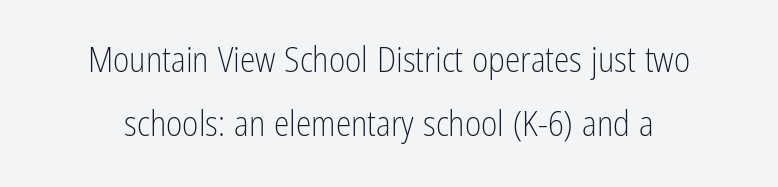
{"serif": "no", "italic": "no", "bold": "no", "weight": "light", "width": "condensed", "stroke_contrast": "low", "x_height": "medium", "monospaced": "no", "underline": "no", "align": "center", "line_spacing_ratio": 1.84, "letter_spacing": "normal", "letter_spacing_em": 0.0, "glyph_px": 35}
